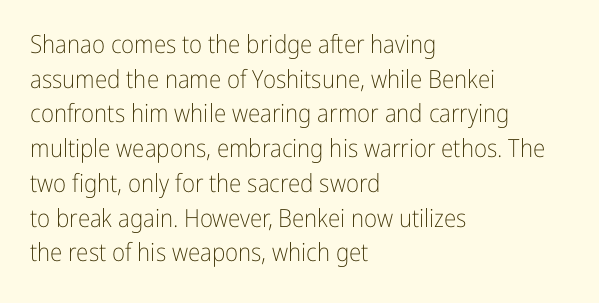
{"italic": "no", "bold": "no", "underline": "no", "align": "left", "line_spacing": "normal", "line_spacing_ratio": 1.39, "letter_spacing": "normal", "letter_spacing_em": 0.0, "glyph_px": 25}
